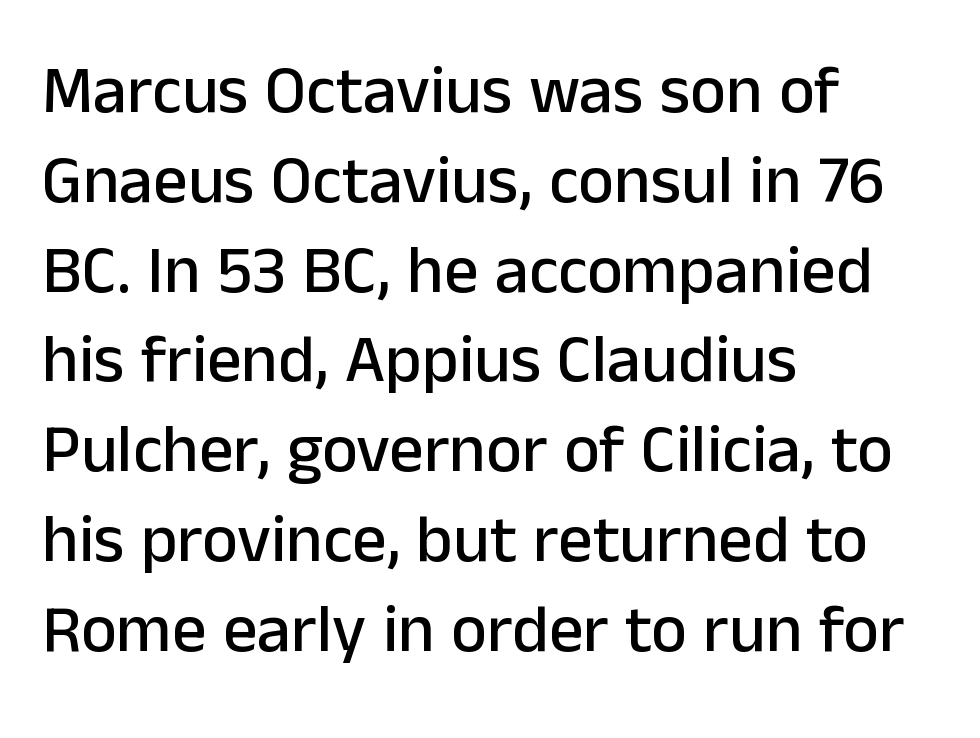
{"serif": "no", "italic": "no", "width": "normal", "stroke_contrast": "low", "x_height": "medium", "monospaced": "no", "underline": "no", "align": "left", "line_spacing": "normal", "line_spacing_ratio": 1.32, "letter_spacing": "normal", "letter_spacing_em": 0.0, "glyph_px": 68}
